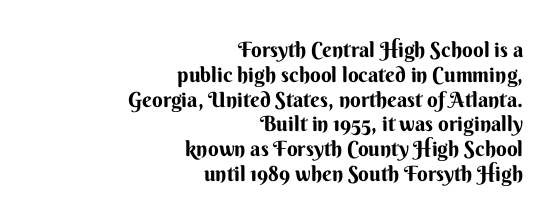
The image shows 21 px text type, upright; set right-aligned, line spacing 1.18x, normal letter spacing, not underlined.
